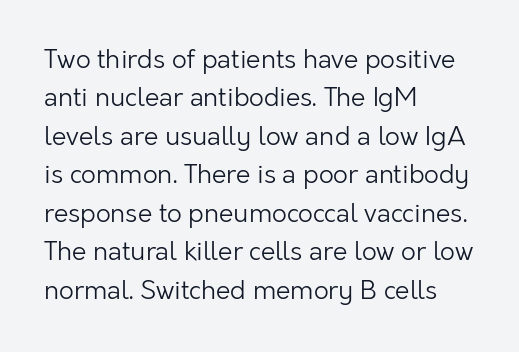
{"italic": "no", "bold": "no", "underline": "no", "align": "left", "line_spacing": "normal", "line_spacing_ratio": 1.48, "letter_spacing": "normal", "letter_spacing_em": 0.0, "glyph_px": 26}
